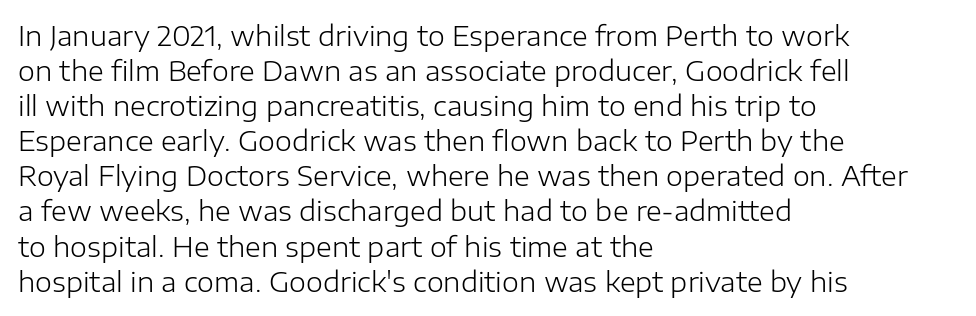
Style check: upright. Plain, unruled lines of type. The paragraph has a hard left edge and a soft right edge. This rendering leaves character spacing at its baseline value. A typesetter would call this leading conventional body-copy spacing. These glyphs show unthickened strokes, regular width or finer.
